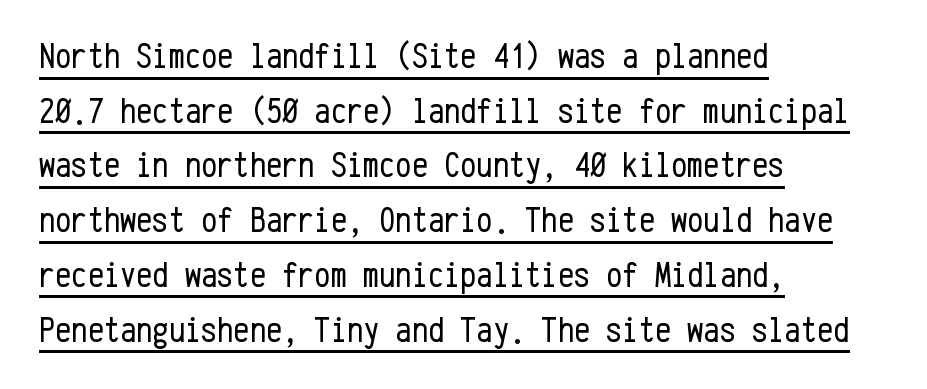
The image shows 36 px regular-weight, condensed sans-serif type, upright, monospaced; set left-aligned, normal line spacing (1.52x), normal letter spacing, underlined; low stroke contrast and a medium x-height.
